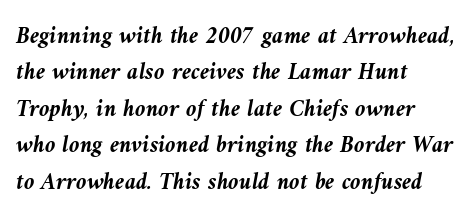
{"italic": "yes", "lean": "left", "slant_degrees": 10, "bold": "yes", "underline": "no", "align": "left", "line_spacing": "normal", "line_spacing_ratio": 1.52, "letter_spacing": "normal", "letter_spacing_em": 0.0, "glyph_px": 24}
